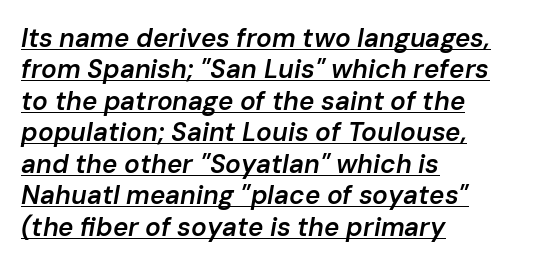
Notice how a bar underscores the lettering throughout. One-word summary of the alignment: left. Is the type bold? Partly — it's a semibold, heavier than regular but not fully bold. Each word holds together tightly as a unit, with standard inter-letter gaps. Designer's note — italics engaged.
